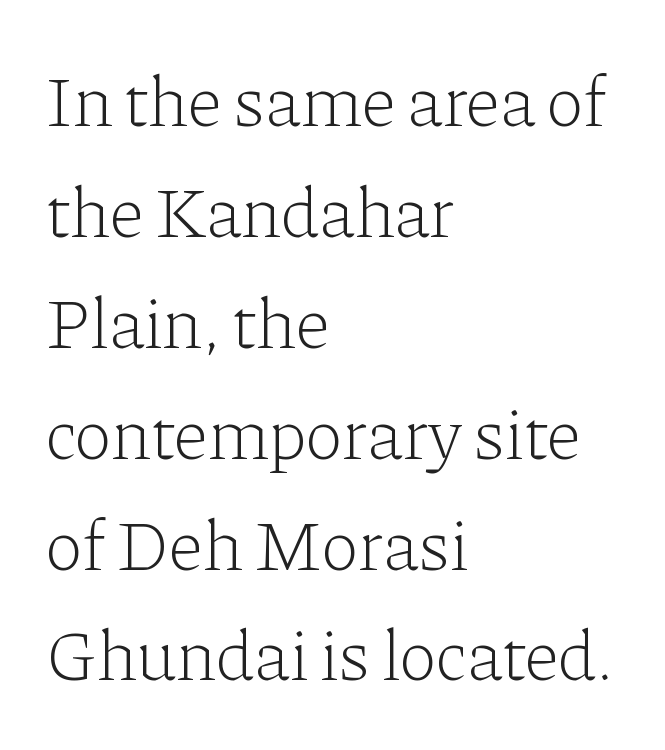
The image shows 72 px light serif type, upright; set left-aligned, normal line spacing (1.54x), normal letter spacing, not underlined; low stroke contrast and a medium x-height.
